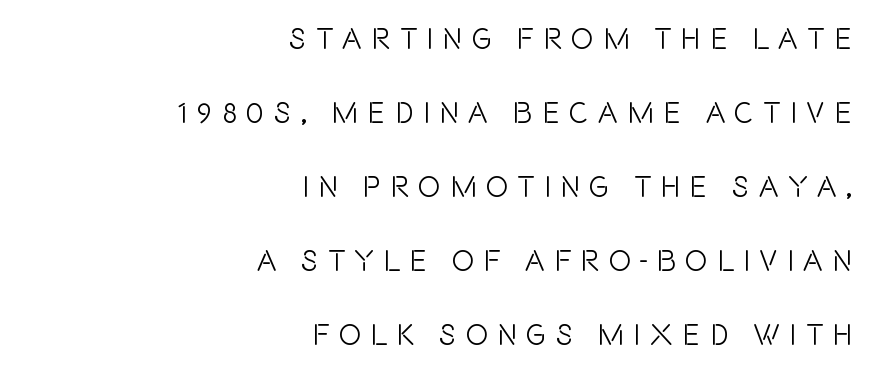
{"serif": "no", "italic": "no", "width": "condensed", "x_height": "large", "monospaced": "no", "underline": "no", "align": "right", "line_spacing": "loose", "line_spacing_ratio": 2.47, "letter_spacing": "wide", "letter_spacing_em": 0.31, "glyph_px": 30}
